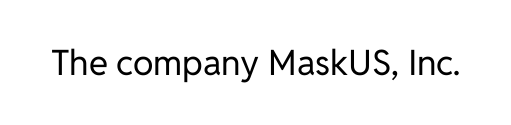
Default kerning and tracking; the words read as compact shapes. The typeface has the unassuming heft of standard copy or less. If you drew a line through each stem, it would be perfectly vertical. The rendering uses natural spacing where letterforms have individual widths.
